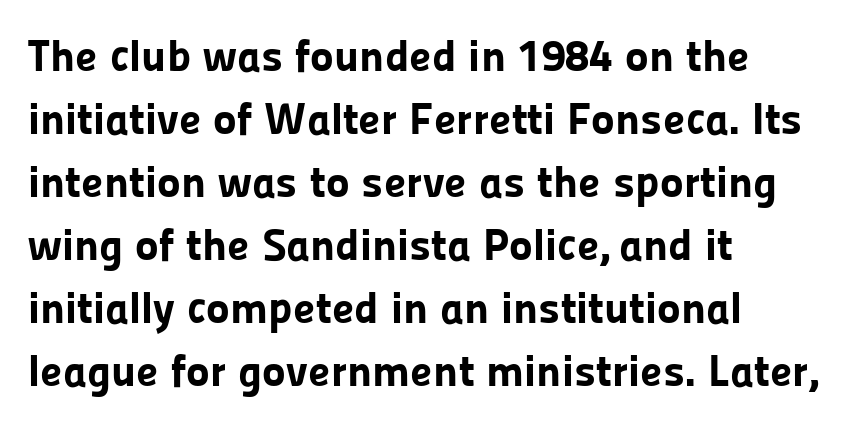
{"serif": "no", "italic": "no", "bold": "yes", "weight": "bold", "width": "normal", "stroke_contrast": "low", "x_height": "medium", "monospaced": "no", "underline": "no", "align": "left", "line_spacing": "normal", "line_spacing_ratio": 1.4, "letter_spacing": "normal", "letter_spacing_em": 0.0, "glyph_px": 45}
